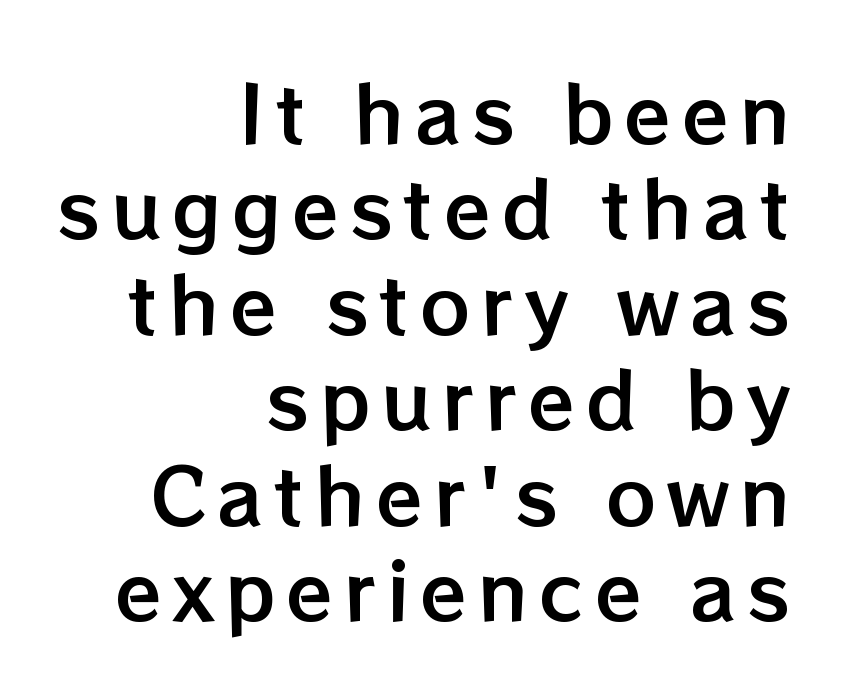
A bare baseline throughout the passage. Each line ends at the same right margin while the left side varies. Proportional: the letters do not fall into vertical columns. The lettering holds an erect, upright posture throughout.
